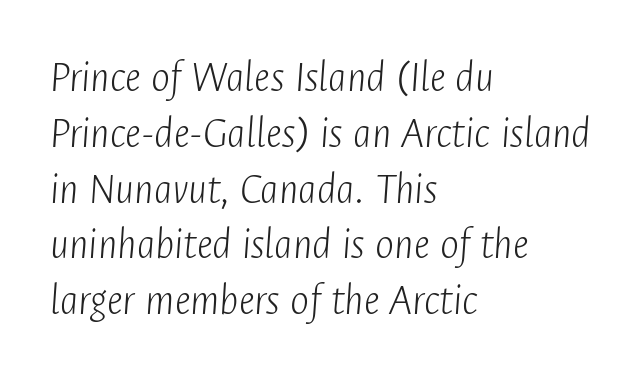
The image shows 45 px light, condensed type, italic (leaning right); set left-aligned, line spacing 1.24x, normal letter spacing, not underlined; low stroke contrast and a medium x-height.
